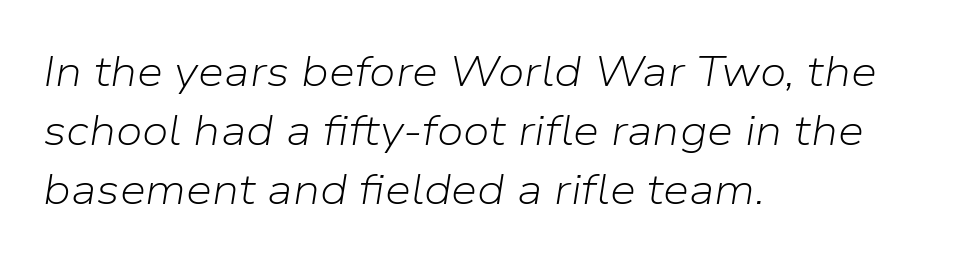
Ink coverage per letter is moderate at most. Varying glyph widths throughout — classic text-font behaviour. The passage shown has conventional tracking throughout. The glyphs are unaccompanied by any horizontal stroke below them. The rendering uses a moderate line-height, typical for paragraphs.
